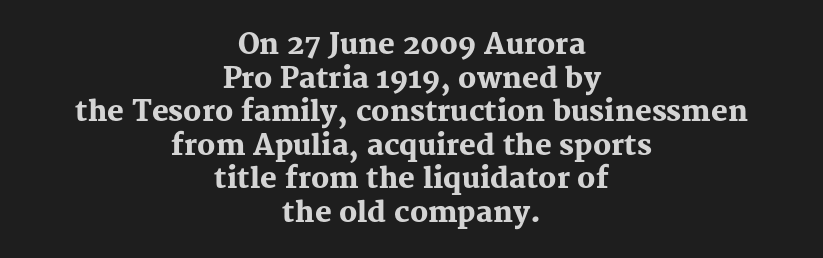
Has an underline been added? It has not. In terms of letterspacing, this is plain default setting. Reading down the block, each line starts at a different indent, mirrored at its end. Ascenders rise straight up at ninety degrees. The rendering shows small feet on the letterforms — a serif design. This sample has the flowing, uneven cadence of proportional lettering.
